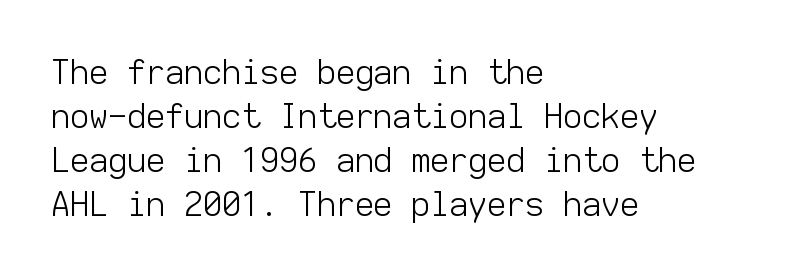
Interline gaps are of average width in this sample. The paragraph shown leans on its left margin. Glance below the letters and you will spot only blank space. This rendering leaves character spacing at its baseline value.
